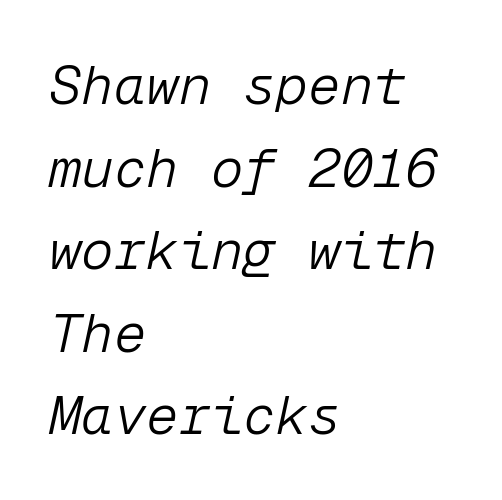
The image shows 54 px light type, italic (leaning right), monospaced; set left-aligned, normal line spacing (1.53x), normal letter spacing, not underlined; low stroke contrast and a medium x-height.
